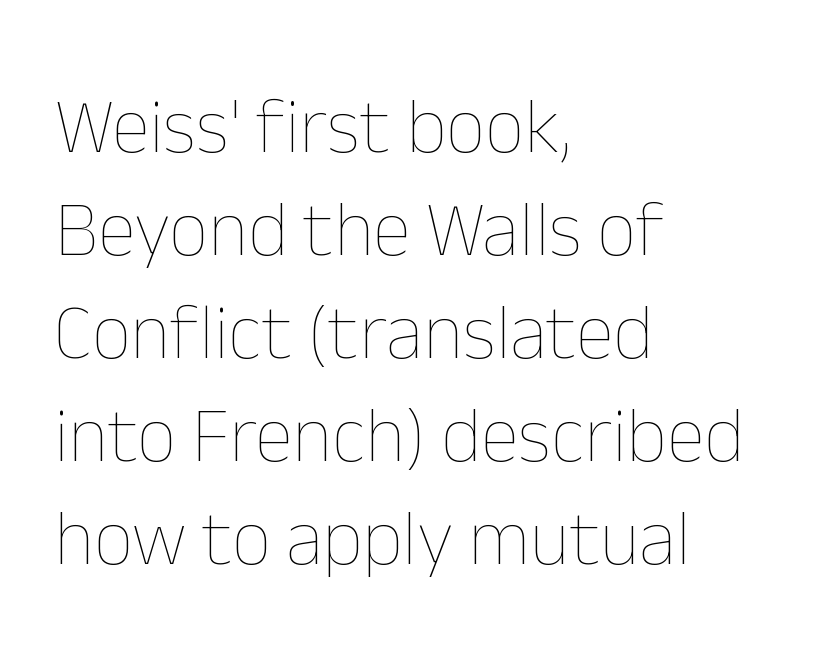
{"italic": "no", "bold": "no", "weight": "thin", "width": "normal", "stroke_contrast": "low", "x_height": "medium", "monospaced": "no", "underline": "no", "align": "left", "line_spacing": "normal", "line_spacing_ratio": 1.32, "letter_spacing": "normal", "letter_spacing_em": 0.0, "glyph_px": 78}
